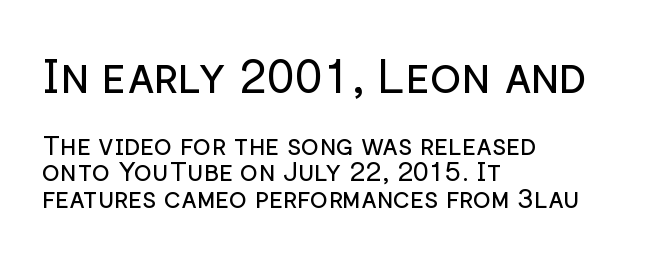
{"serif": "no", "italic": "no", "bold": "no", "weight": "regular", "width": "normal", "stroke_contrast": "low", "x_height": "medium", "monospaced": "no", "underline": "no", "align": "left", "line_spacing": "tight", "line_spacing_ratio": 0.97, "letter_spacing": "normal", "letter_spacing_em": 0.0, "larger_block": "first", "size_ratio": 1.74, "glyph_px": 47}
